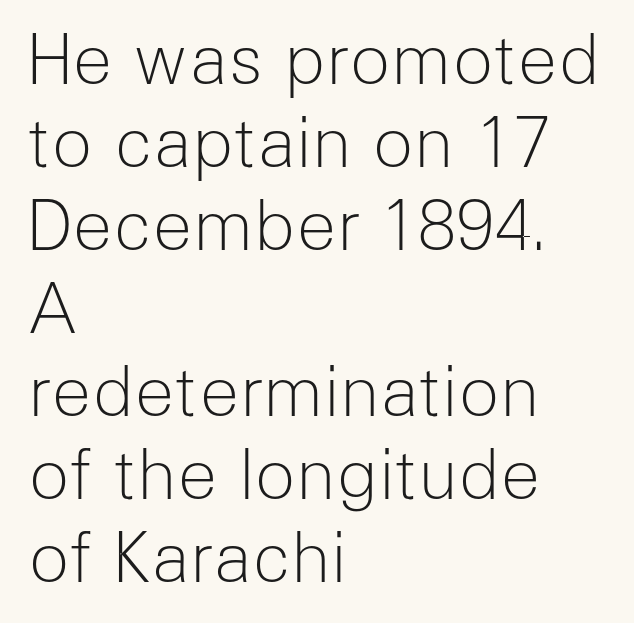
You could not count columns in this text — the font is proportionally spaced. Type without underlining. How are the letters spaced? Ordinarily, with no added tracking. Each line starts at the same left margin while the right side varies. Nothing sits at the stroke ends, so this counts as sans-serif. You can tell it's not italic because the verticals are truly vertical.
